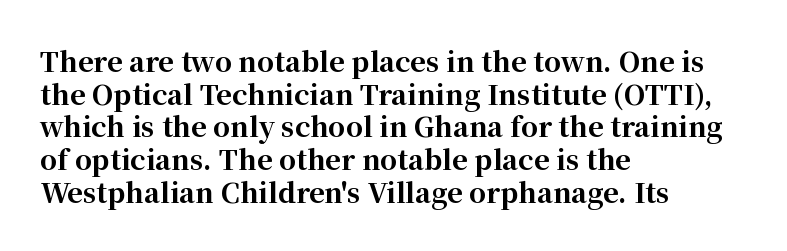
{"italic": "no", "bold": "yes", "underline": "no", "align": "left", "line_spacing_ratio": 1.21, "letter_spacing": "normal", "letter_spacing_em": 0.0, "glyph_px": 27}
